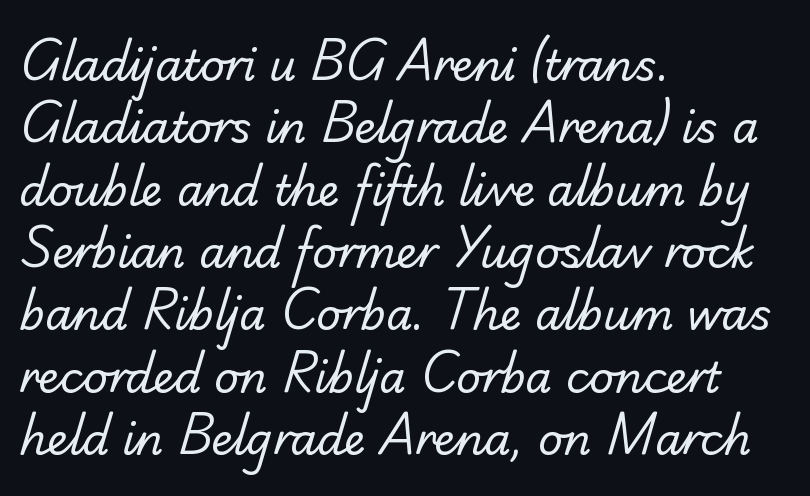
{"serif": "yes", "bold": "no", "weight": "regular", "width": "normal", "stroke_contrast": "low", "x_height": "small", "monospaced": "no", "underline": "no", "align": "left", "line_spacing": "normal", "line_spacing_ratio": 1.45, "letter_spacing": "normal", "letter_spacing_em": 0.0, "glyph_px": 43}
